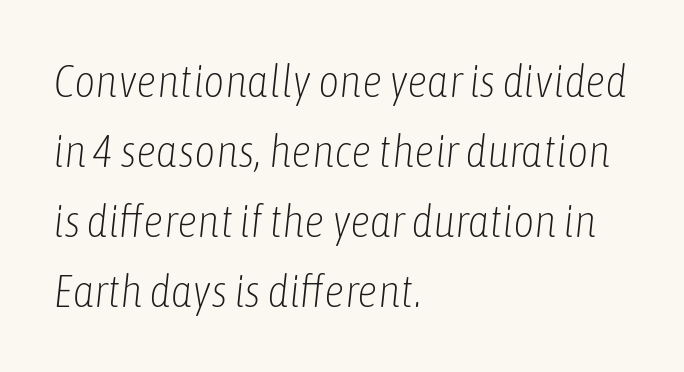
Q: Is the text bold? A: No.
Q: Is the text italic (slanted)? A: Yes, it leans right by about 6 degrees.
Q: Is the text underlined? A: No.
Q: How is the paragraph aligned? A: Left-aligned.
Q: Is the spacing between letters normal or unusually wide? A: Normal.
Q: Is the spacing between lines tight, normal or loose? A: Normal.
Q: Width (condensed, normal, or wide)? A: Condensed.
Q: Stroke contrast? A: Low.
Q: x-height? A: Medium.
Q: Monospaced? A: No.
